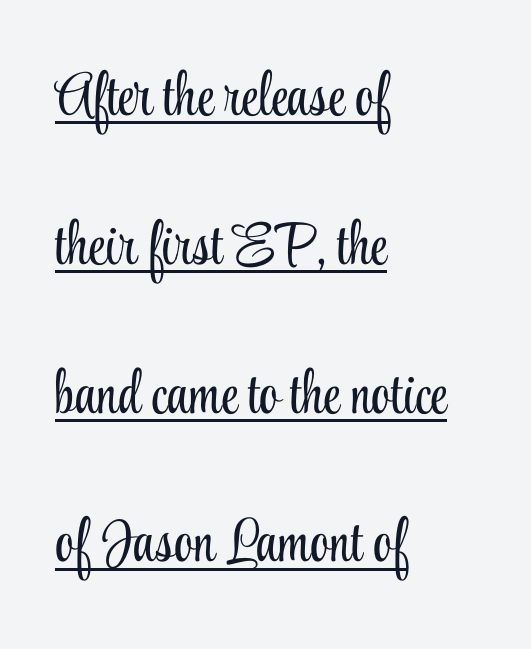
What decoration does the sample have? An underline. Horizontally, the lines are justified to the leading edge only. Stems here are at most as thick as an everyday book face. Each letter's strokes conclude with small projecting serifs. The line texture is even and compact thanks to regular tracking. These lines stand farther apart than default settings would place them.
